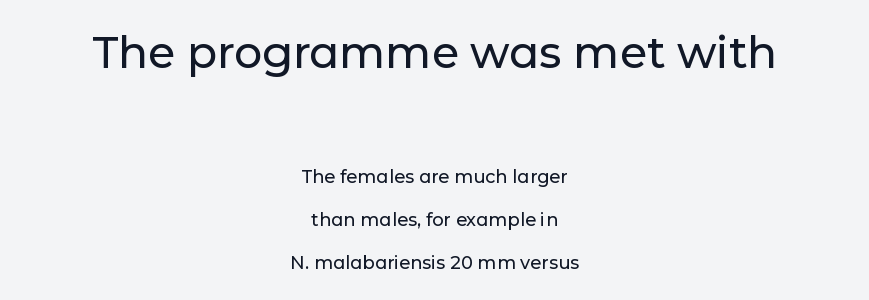
{"serif": "no", "italic": "no", "width": "normal", "stroke_contrast": "low", "x_height": "medium", "monospaced": "no", "underline": "no", "align": "center", "line_spacing": "loose", "line_spacing_ratio": 2.39, "letter_spacing": "normal", "letter_spacing_em": 0.0, "larger_block": "first", "size_ratio": 2.44, "glyph_px": 44}
